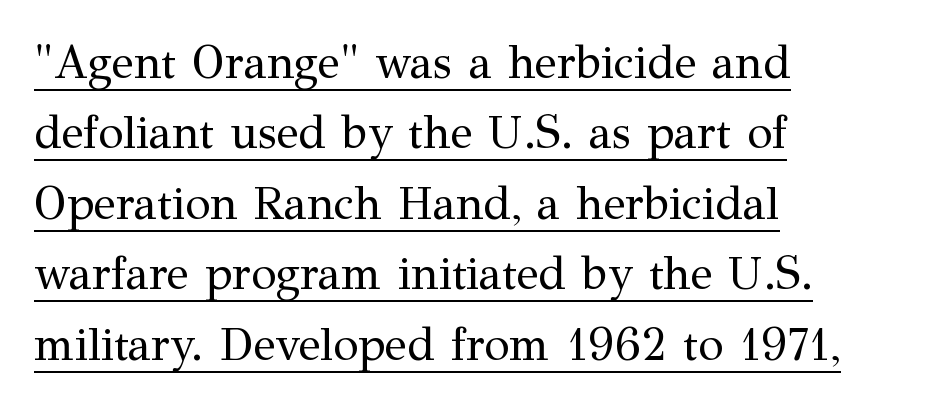
Glyph-to-glyph distance matches everyday printed text. The letters stand straight up with perfectly vertical stems. Caption: lettering with a line underneath. This is not heavy type; no bold has been used. Is this a sans? No — the strokes have serifs. All the whitespace from short lines collects on the right.
